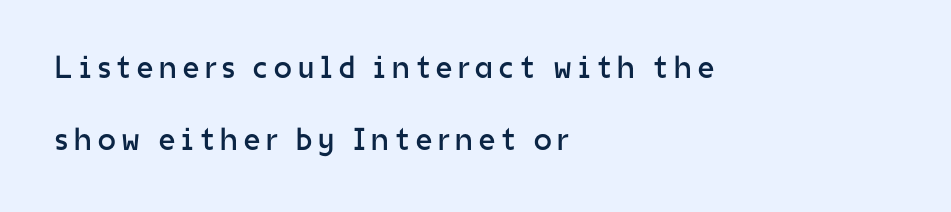
The image shows 32 px regular-weight sans-serif type, upright; set left-aligned, loose line spacing (2.25x), not underlined; low stroke contrast and a medium x-height.
